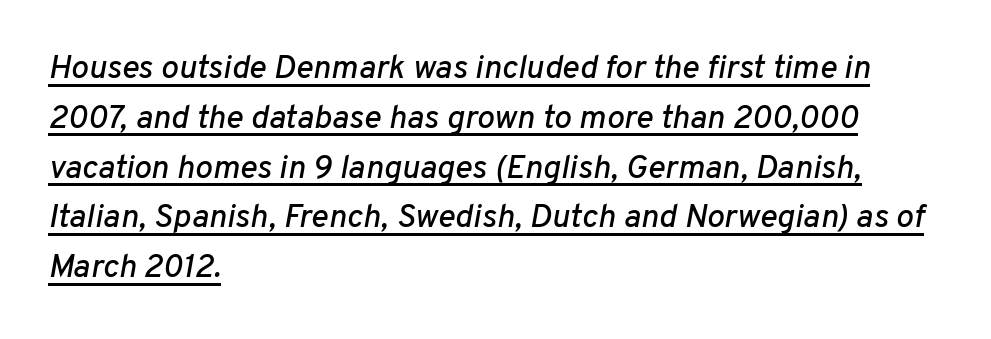
Q: Is the text italic (slanted)? A: Yes, it leans right by about 10 degrees.
Q: Is the text underlined? A: Yes.
Q: How is the paragraph aligned? A: Left-aligned.
Q: Is the spacing between letters normal or unusually wide? A: Normal.
Q: Is the spacing between lines tight, normal or loose? A: Normal.
Q: Width (condensed, normal, or wide)? A: Normal.
Q: Stroke contrast? A: Low.
Q: x-height? A: Medium.
Q: Monospaced? A: No.
